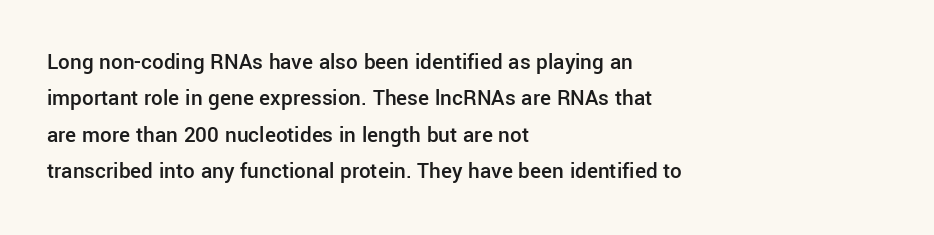
{"italic": "no", "bold": "semi", "underline": "no", "align": "left", "line_spacing": "normal", "line_spacing_ratio": 1.58, "letter_spacing": "normal", "letter_spacing_em": 0.0, "glyph_px": 23}
